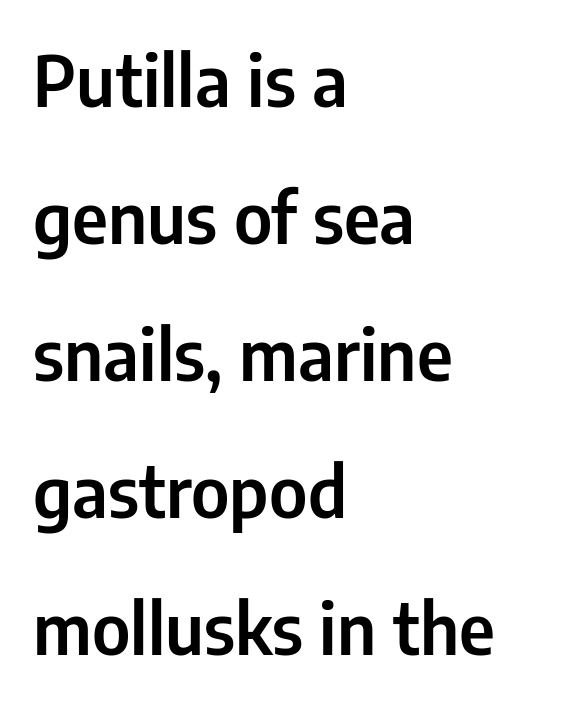
The face used here is proportionally spaced, like ordinary book or web type. The words here are not underlined. The characters display no serif detailing; their extremities are plain. In terms of posture, this sample is upright.
